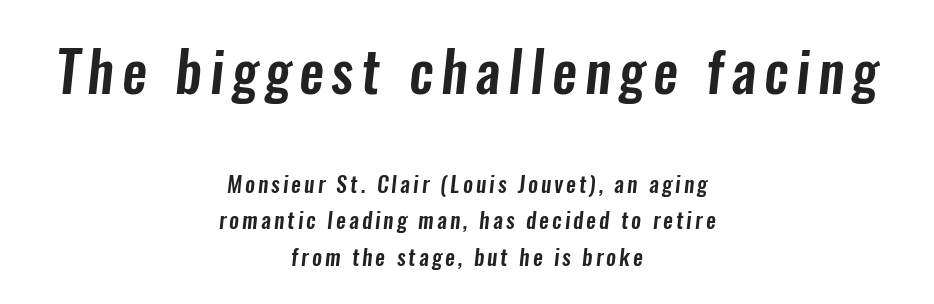
Q: Is the typeface a serif or a sans-serif typeface? A: Sans-serif.
Q: Is the text underlined? A: No.
Q: How is the paragraph aligned? A: Centered.
Q: Is the spacing between lines tight, normal or loose? A: Normal.
Q: Which block of text is set in a larger size, the first (top) or the second (bottom)? A: The first (top) one.
Q: Width (condensed, normal, or wide)? A: Condensed.
Q: Stroke contrast? A: Low.
Q: x-height? A: Medium.
Q: Monospaced? A: No.
